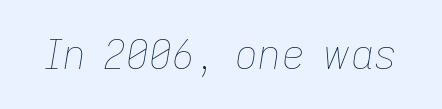
Q: Is the text bold? A: No.
Q: Is the text italic (slanted)? A: Yes, it leans right by about 9 degrees.
Q: Is the text underlined? A: No.
Q: Is the spacing between letters normal or unusually wide? A: Normal.
Q: Width (condensed, normal, or wide)? A: Normal.
Q: Stroke contrast? A: Low.
Q: x-height? A: Medium.
Q: Monospaced? A: No.
